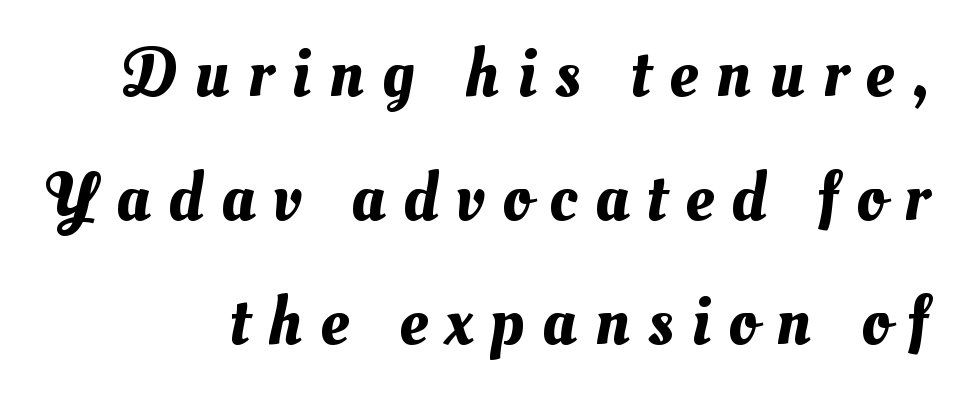
Q: Is the text underlined? A: No.
Q: How is the paragraph aligned? A: Right-aligned.
Q: Is the spacing between letters normal or unusually wide? A: Unusually wide.
Q: Width (condensed, normal, or wide)? A: Normal.
Q: Stroke contrast? A: Medium.
Q: x-height? A: Small.
Q: Monospaced? A: No.
